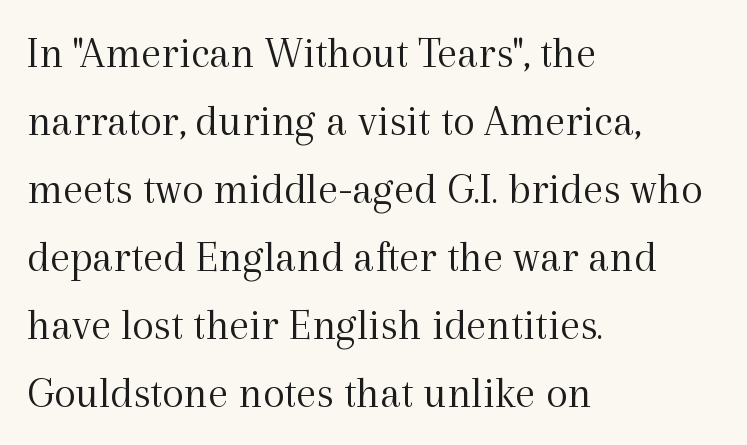
Q: Is the text bold? A: No.
Q: Is the text italic (slanted)? A: No, it is upright.
Q: Is the typeface a serif or a sans-serif typeface? A: Serif.
Q: Is the text underlined? A: No.
Q: How is the paragraph aligned? A: Left-aligned.
Q: Is the spacing between letters normal or unusually wide? A: Normal.
Q: Is the spacing between lines tight, normal or loose? A: Normal.
Q: Width (condensed, normal, or wide)? A: Normal.
Q: x-height? A: Medium.
Q: Monospaced? A: No.
